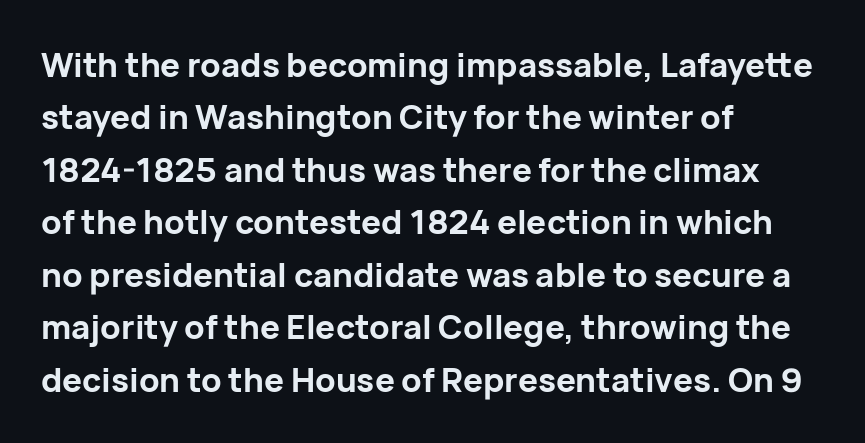
The image shows 33 px bold sans-serif type, upright; set left-aligned, normal line spacing (1.59x), normal letter spacing, not underlined; low stroke contrast and a medium x-height.
